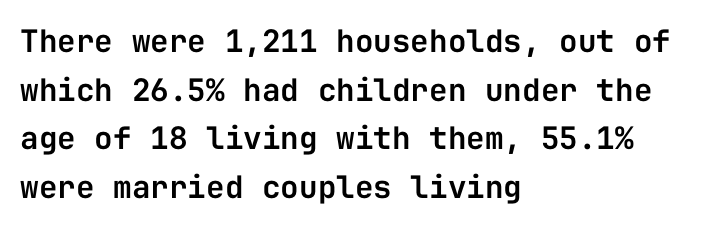
Is there much room between lines? A standard amount, neither cramped nor airy. Every character sits straight up, as roman type does. The letters carry no serifs — their stems end cleanly without finishing strokes. The space beneath each line is pristine and unruled. Do the characters align in a grid? Yes, the font is monospaced.
